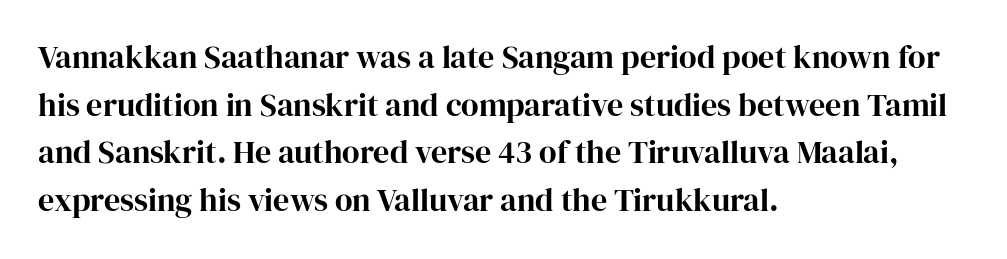
{"serif": "yes", "italic": "no", "width": "normal", "stroke_contrast": "high", "x_height": "medium", "monospaced": "no", "underline": "no", "align": "left", "line_spacing": "normal", "line_spacing_ratio": 1.49, "letter_spacing": "normal", "letter_spacing_em": 0.0, "glyph_px": 32}
